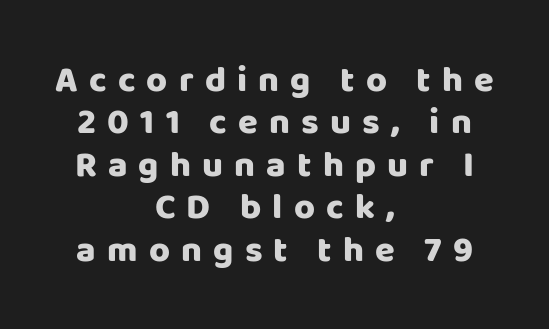
The image shows 36 px heavy sans-serif type, upright; set centered, line spacing 1.18x, unusually wide letter spacing (+0.31 em), not underlined; low stroke contrast and a large x-height.
